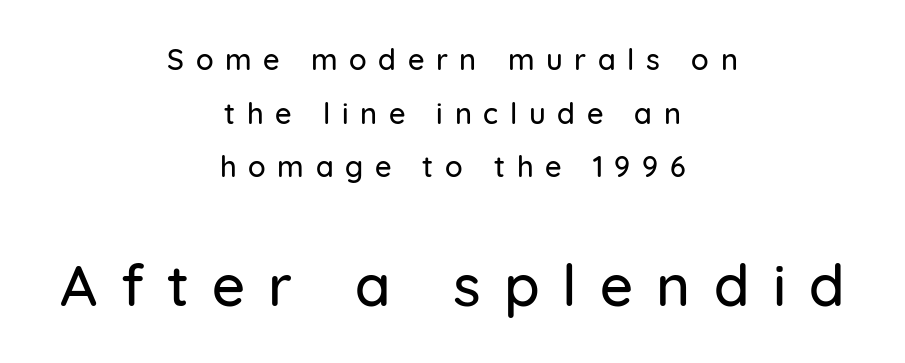
The string is rendered with underlining switched off. Is the letter spacing exaggerated? Yes — the characters are pushed far apart. The passage is arranged like a title page — every line centered. Here the designer chose a conventional face with non-uniform glyph widths. You can tell it's not italic because the verticals are truly vertical. The following chunk of copy outweighs the initial chunk in type size.
